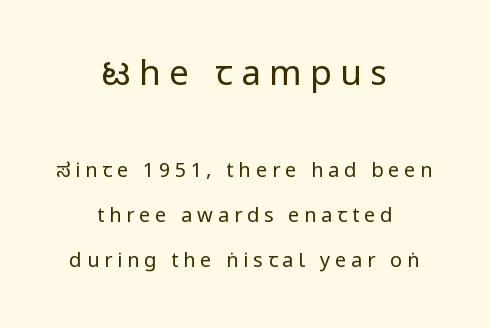
The image shows 35 px regular-weight, condensed sans-serif type, upright; set centered, loose line spacing (2.24x), unusually wide letter spacing (+0.24 em), not underlined; the first (top) block is 1.75x larger; low stroke contrast and a large x-height.
